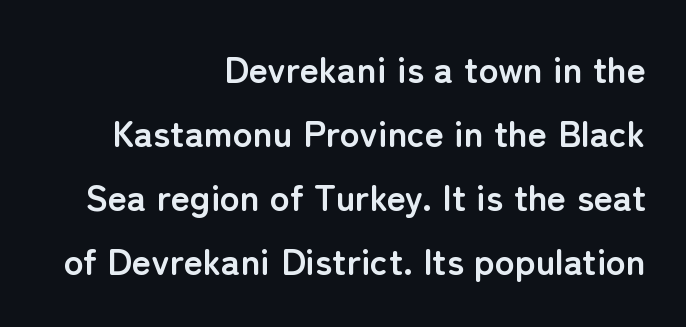
The image shows 37 px semibold sans-serif type, upright; set right-aligned, line spacing 1.73x, normal letter spacing, not underlined; low stroke contrast and a medium x-height.
